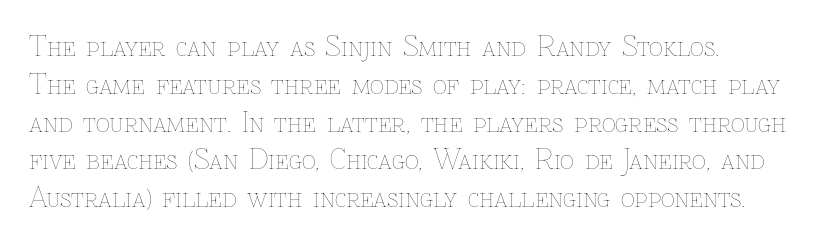
{"italic": "no", "bold": "no", "underline": "no", "line_spacing": "normal", "line_spacing_ratio": 1.4, "letter_spacing": "normal", "letter_spacing_em": 0.0, "glyph_px": 27}
